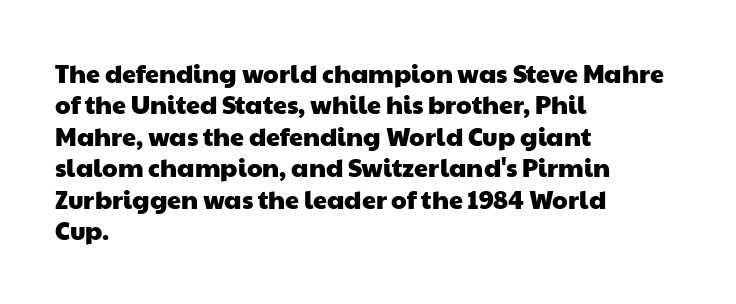
Q: Is the text underlined? A: No.
Q: How is the paragraph aligned? A: Left-aligned.
Q: Is the spacing between letters normal or unusually wide? A: Normal.
Q: Is the spacing between lines tight, normal or loose? A: Normal.
